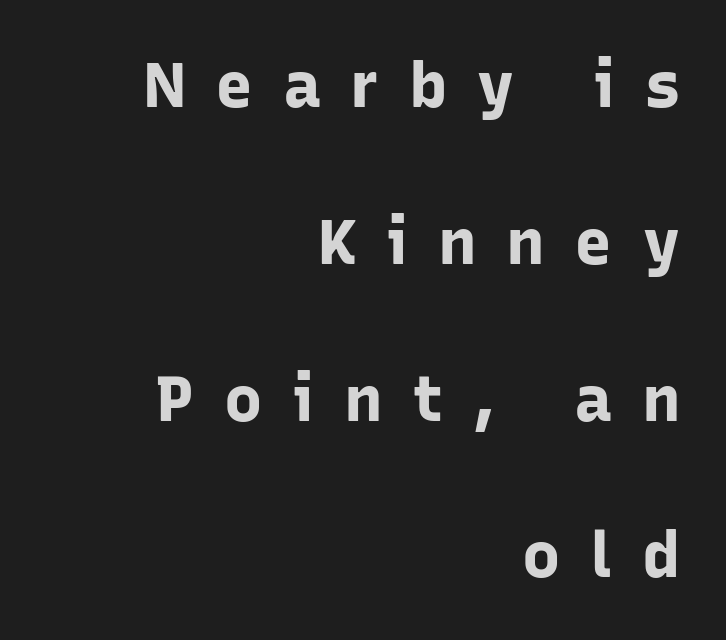
The image shows 64 px bold sans-serif type, upright; set right-aligned, loose line spacing (2.45x), unusually wide letter spacing (+0.46 em), not underlined; low stroke contrast and a medium x-height.
